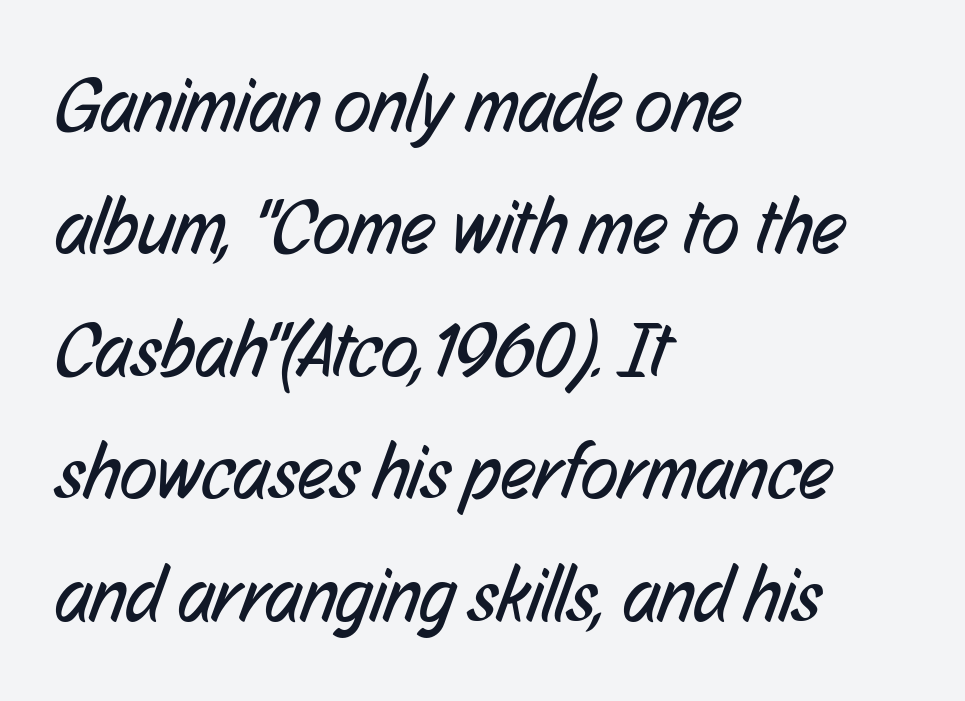
This reads as an unemphasized weight, regular at the heaviest. Looks like regular typesetting: each glyph gets only the width it needs. The type family on display is of the sans-serif kind. The rag falls on the right side of this text block. A typesetter would call this zero additional tracking.
